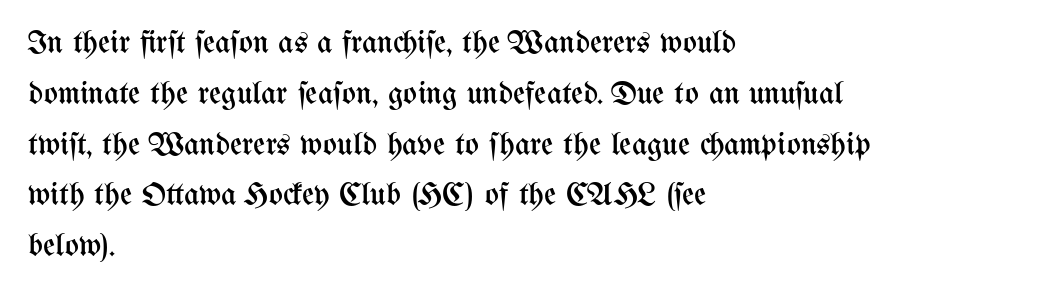
The image shows 33 px regular-weight, condensed type, upright; set left-aligned, normal line spacing (1.54x), normal letter spacing, not underlined; medium stroke contrast and a medium x-height.
